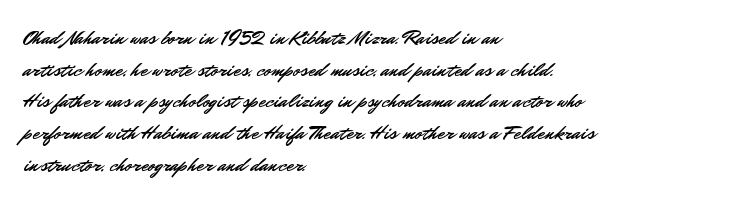
Q: Is the text italic (slanted)? A: Yes.
Q: Is the text underlined? A: No.
Q: How is the paragraph aligned? A: Left-aligned.
Q: Is the spacing between letters normal or unusually wide? A: Normal.
Q: Is the spacing between lines tight, normal or loose? A: Normal.
